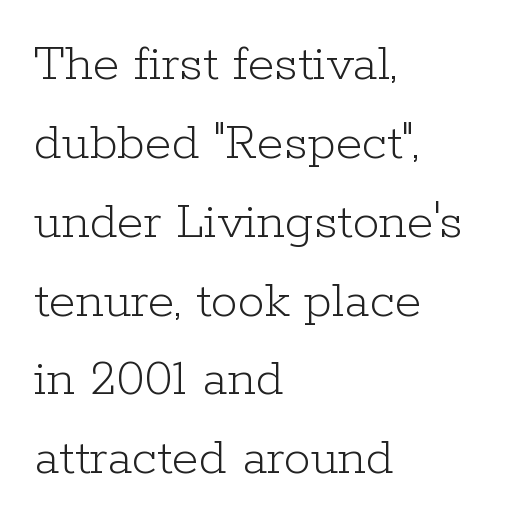
Q: Is the text bold? A: No.
Q: Is the text italic (slanted)? A: No, it is upright.
Q: Is the typeface a serif or a sans-serif typeface? A: Serif.
Q: Is the text underlined? A: No.
Q: How is the paragraph aligned? A: Left-aligned.
Q: Is the spacing between letters normal or unusually wide? A: Normal.
Q: Is the spacing between lines tight, normal or loose? A: Normal.
Q: Width (condensed, normal, or wide)? A: Normal.
Q: Stroke contrast? A: Low.
Q: x-height? A: Medium.
Q: Monospaced? A: No.
